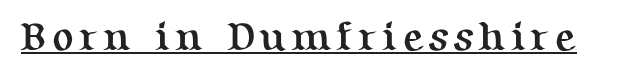
Posture: upright roman. The face used here is seriffed, in the tradition of book romans. Chunky letters — that's bold for sure. The rendering uses natural spacing where letterforms have individual widths. Decoration check: the copy is underlined.
